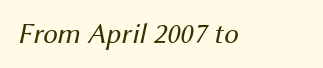
Has an underline been added? It has not. Students, note that the glyphs here touch the page at normal intervals. This is sans-serif lettering, the kind often seen on screens and signage. Character widths vary here, with narrow letters taking less room than wide ones. Is the type heavy? It reads as light-to-regular instead.
